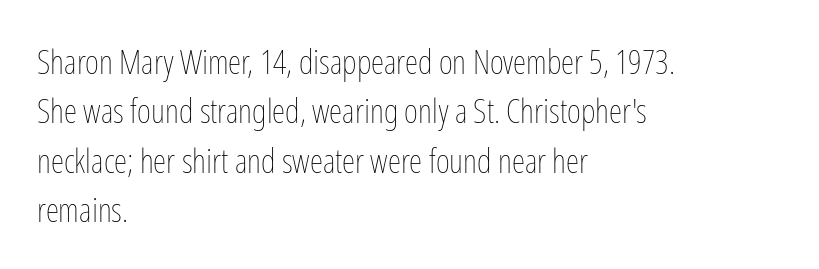
Q: Is the text bold? A: No.
Q: Is the text italic (slanted)? A: No, it is upright.
Q: Is the text underlined? A: No.
Q: How is the paragraph aligned? A: Left-aligned.
Q: Is the spacing between letters normal or unusually wide? A: Normal.
Q: Is the spacing between lines tight, normal or loose? A: Normal.
Q: Width (condensed, normal, or wide)? A: Condensed.
Q: Stroke contrast? A: Low.
Q: x-height? A: Medium.
Q: Monospaced? A: No.
